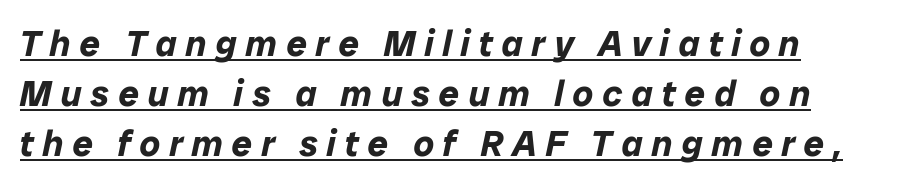
{"italic": "yes", "lean": "right", "slant_degrees": 12, "bold": "yes", "weight": "bold", "width": "normal", "stroke_contrast": "low", "x_height": "medium", "monospaced": "no", "underline": "yes", "line_spacing": "normal", "line_spacing_ratio": 1.39, "letter_spacing": "wide", "letter_spacing_em": 0.25, "glyph_px": 36}
